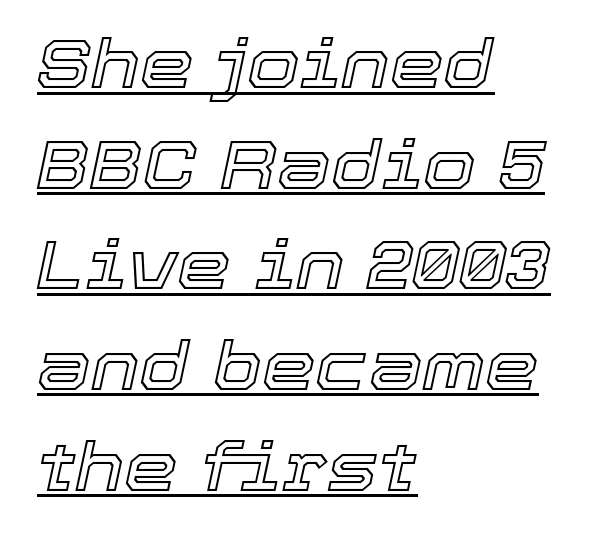
Q: Is the text italic (slanted)? A: Yes, it leans right by about 12 degrees.
Q: Is the text underlined? A: Yes.
Q: How is the paragraph aligned? A: Left-aligned.
Q: Is the spacing between letters normal or unusually wide? A: Normal.
Q: Is the spacing between lines tight, normal or loose? A: Normal.
Q: Width (condensed, normal, or wide)? A: Normal.
Q: x-height? A: Medium.
Q: Monospaced? A: No.
